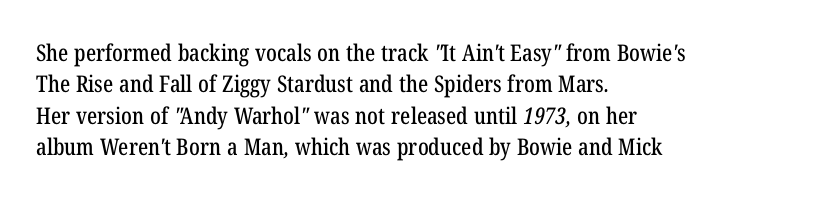
The image shows 23 px text type; set left-aligned, normal line spacing (1.36x), normal letter spacing, not underlined.
